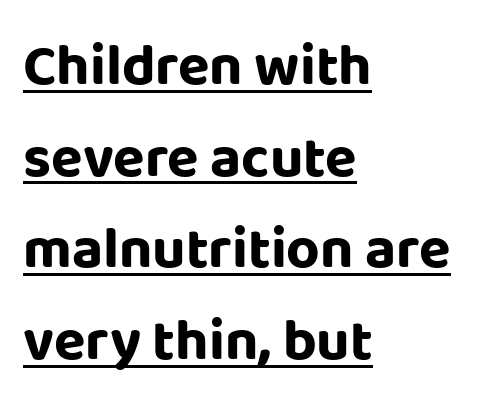
{"serif": "no", "italic": "no", "bold": "yes", "weight": "bold", "width": "normal", "stroke_contrast": "low", "x_height": "large", "monospaced": "no", "underline": "yes", "align": "left", "line_spacing": "normal", "line_spacing_ratio": 1.58, "letter_spacing": "normal", "letter_spacing_em": 0.0, "glyph_px": 58}
